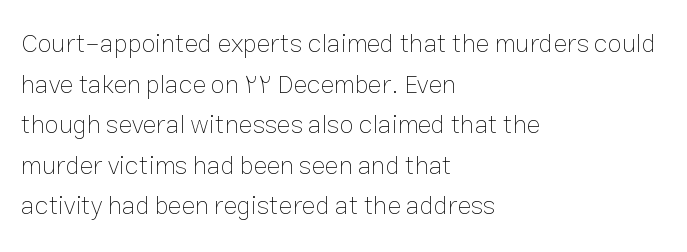
Q: Is the text bold? A: No.
Q: Is the text italic (slanted)? A: No, it is upright.
Q: Is the text underlined? A: No.
Q: How is the paragraph aligned? A: Left-aligned.
Q: Is the spacing between letters normal or unusually wide? A: Normal.
Q: Is the spacing between lines tight, normal or loose? A: Normal.
